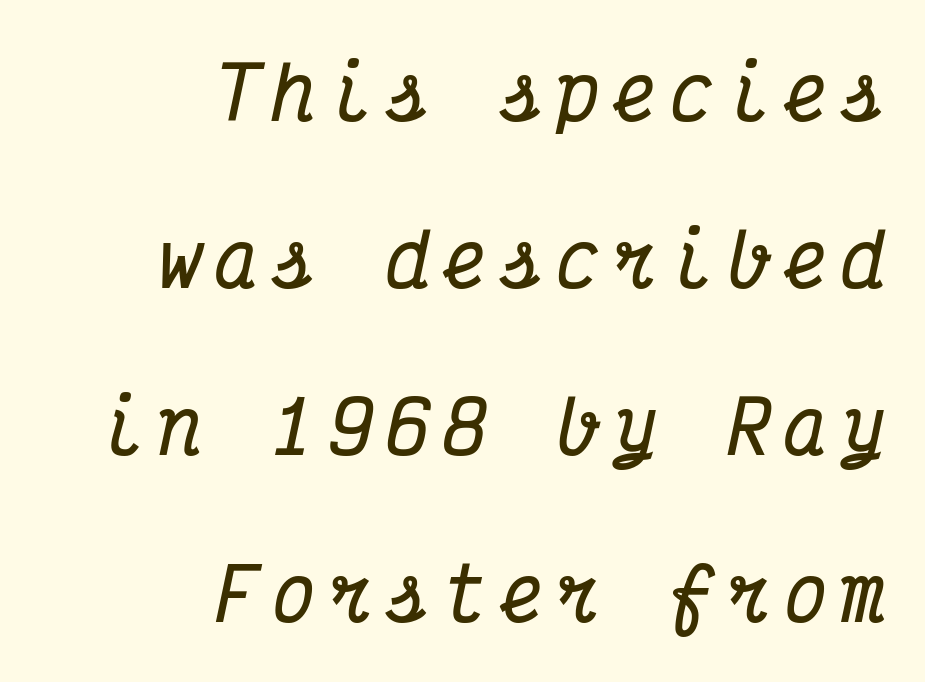
Q: Is the text bold? A: Yes.
Q: Is the text italic (slanted)? A: Yes, it leans right by about 12 degrees.
Q: Is the typeface a serif or a sans-serif typeface? A: Serif.
Q: Is the text underlined? A: No.
Q: How is the paragraph aligned? A: Right-aligned.
Q: Is the spacing between lines tight, normal or loose? A: Loose.
Q: Width (condensed, normal, or wide)? A: Condensed.
Q: Stroke contrast? A: Medium.
Q: x-height? A: Medium.
Q: Monospaced? A: Yes.
